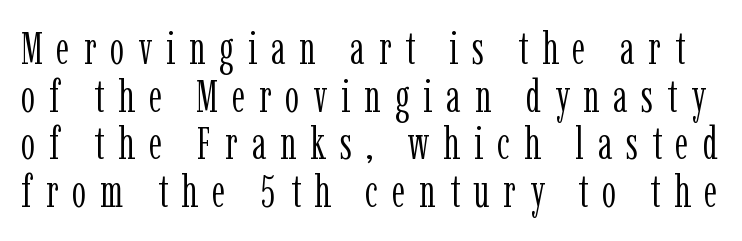
Q: Is the text bold? A: No.
Q: Is the text italic (slanted)? A: No, it is upright.
Q: Is the typeface a serif or a sans-serif typeface? A: Serif.
Q: Is the text underlined? A: No.
Q: Is the spacing between letters normal or unusually wide? A: Unusually wide.
Q: Is the spacing between lines tight, normal or loose? A: Tight.
Q: Width (condensed, normal, or wide)? A: Condensed.
Q: Stroke contrast? A: Low.
Q: x-height? A: Medium.
Q: Monospaced? A: No.
